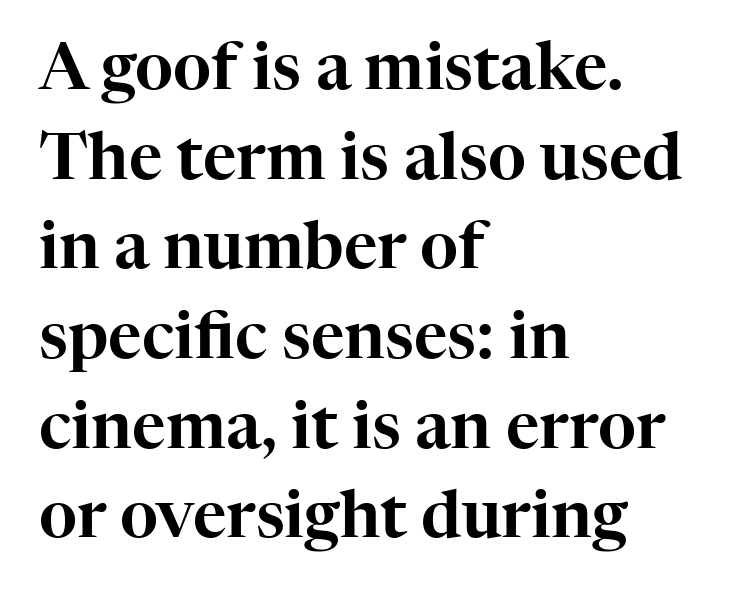
Q: Is the text italic (slanted)? A: No, it is upright.
Q: Is the typeface a serif or a sans-serif typeface? A: Serif.
Q: Is the text underlined? A: No.
Q: How is the paragraph aligned? A: Left-aligned.
Q: Is the spacing between letters normal or unusually wide? A: Normal.
Q: Is the spacing between lines tight, normal or loose? A: Normal.
Q: Width (condensed, normal, or wide)? A: Normal.
Q: Stroke contrast? A: High.
Q: x-height? A: Medium.
Q: Monospaced? A: No.
